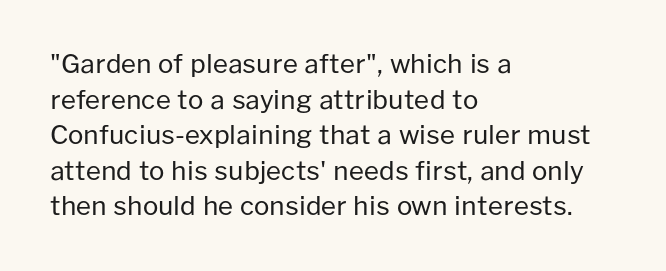
Q: Is the text bold? A: No.
Q: Is the text italic (slanted)? A: No, it is upright.
Q: Is the text underlined? A: No.
Q: How is the paragraph aligned? A: Left-aligned.
Q: Is the spacing between letters normal or unusually wide? A: Normal.
Q: Is the spacing between lines tight, normal or loose? A: Normal.
